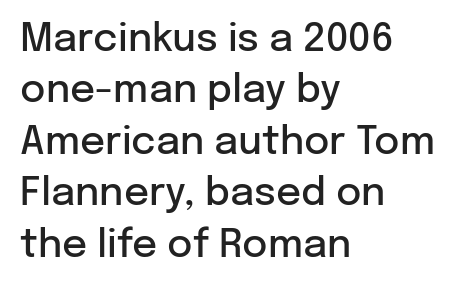
Q: Is the text bold? A: Semi-bold.
Q: Is the text italic (slanted)? A: No, it is upright.
Q: Is the typeface a serif or a sans-serif typeface? A: Sans-serif.
Q: Is the text underlined? A: No.
Q: How is the paragraph aligned? A: Left-aligned.
Q: Is the spacing between letters normal or unusually wide? A: Normal.
Q: Is the spacing between lines tight, normal or loose? A: Normal.
Q: Width (condensed, normal, or wide)? A: Normal.
Q: Stroke contrast? A: Low.
Q: x-height? A: Medium.
Q: Monospaced? A: No.
